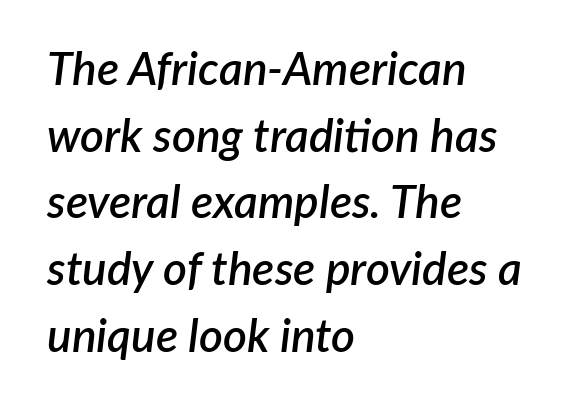
{"italic": "yes", "lean": "right", "slant_degrees": 7, "bold": "semi", "weight": "semibold", "width": "normal", "stroke_contrast": "low", "x_height": "medium", "monospaced": "no", "underline": "no", "align": "left", "line_spacing": "normal", "line_spacing_ratio": 1.45, "letter_spacing": "normal", "letter_spacing_em": 0.0, "glyph_px": 46}
